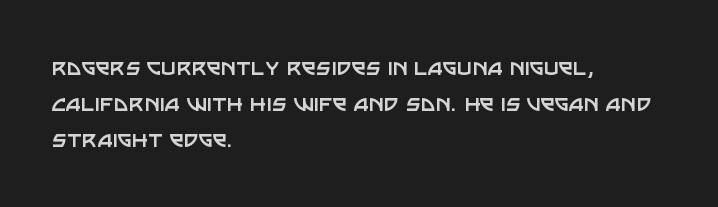
{"italic": "no", "bold": "no", "underline": "no", "align": "left", "line_spacing": "normal", "line_spacing_ratio": 1.39, "letter_spacing": "normal", "letter_spacing_em": 0.0, "glyph_px": 26}
